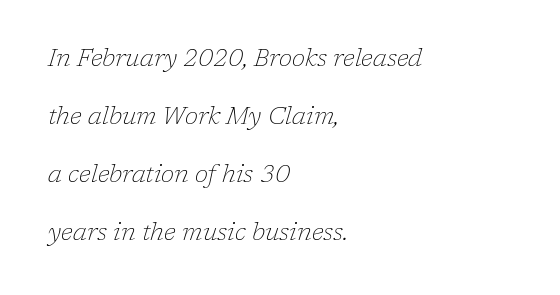
Q: Is the text bold? A: No.
Q: Is the text italic (slanted)? A: Yes, it leans right by about 17 degrees.
Q: Is the text underlined? A: No.
Q: How is the paragraph aligned? A: Left-aligned.
Q: Is the spacing between letters normal or unusually wide? A: Normal.
Q: Is the spacing between lines tight, normal or loose? A: Loose.
